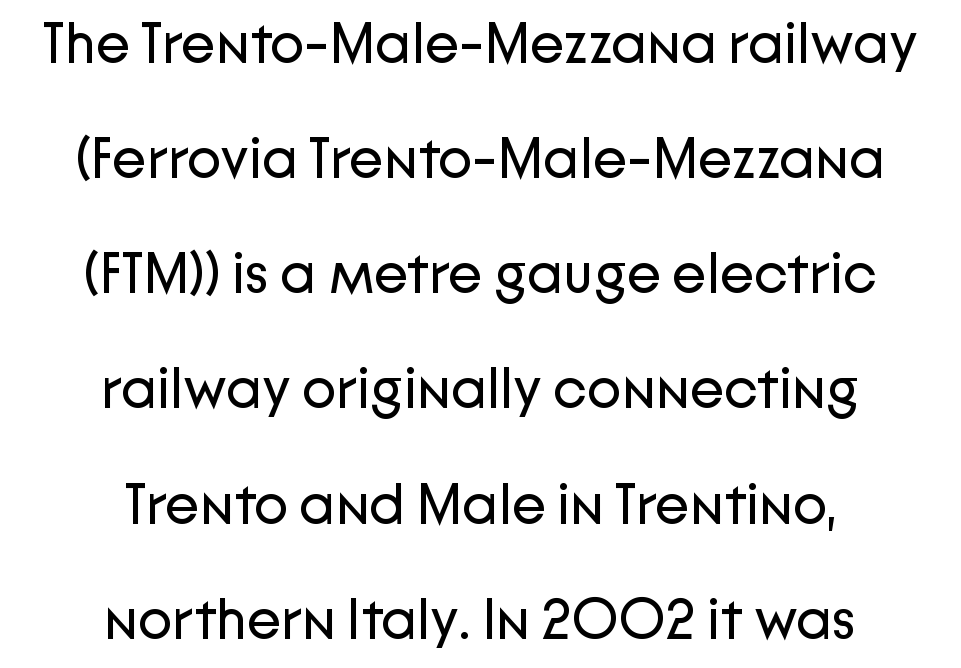
{"serif": "no", "italic": "no", "bold": "no", "weight": "regular", "width": "normal", "stroke_contrast": "low", "x_height": "medium", "monospaced": "no", "underline": "no", "align": "center", "line_spacing": "loose", "line_spacing_ratio": 2.02, "letter_spacing": "normal", "letter_spacing_em": 0.0, "glyph_px": 57}
